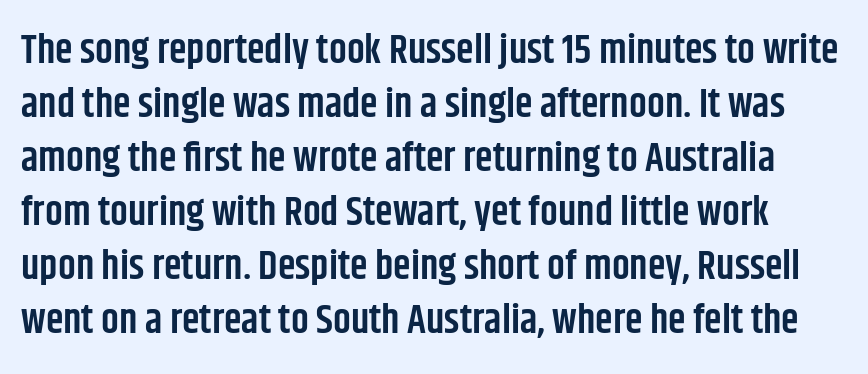
Q: Is the text bold? A: Semi-bold.
Q: Is the text italic (slanted)? A: No, it is upright.
Q: Is the typeface a serif or a sans-serif typeface? A: Sans-serif.
Q: Is the text underlined? A: No.
Q: Is the spacing between letters normal or unusually wide? A: Normal.
Q: Is the spacing between lines tight, normal or loose? A: Normal.
Q: Width (condensed, normal, or wide)? A: Condensed.
Q: Stroke contrast? A: Low.
Q: x-height? A: Large.
Q: Monospaced? A: No.
